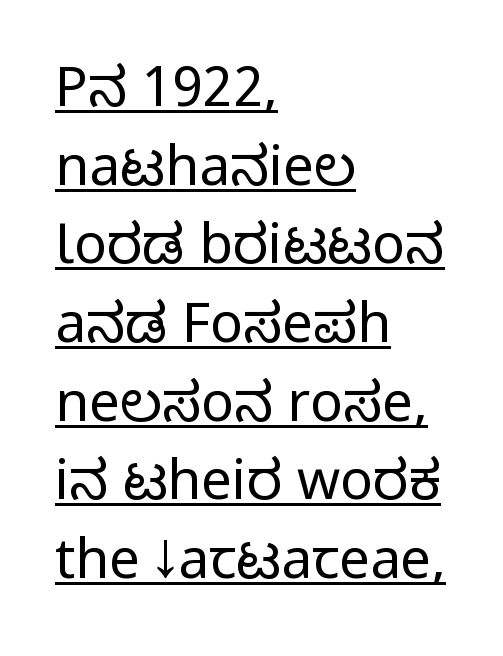
{"serif": "no", "italic": "no", "bold": "no", "weight": "regular", "width": "condensed", "stroke_contrast": "low", "x_height": "large", "monospaced": "no", "underline": "yes", "align": "left", "line_spacing": "normal", "line_spacing_ratio": 1.43, "letter_spacing": "normal", "letter_spacing_em": 0.0, "glyph_px": 55}
